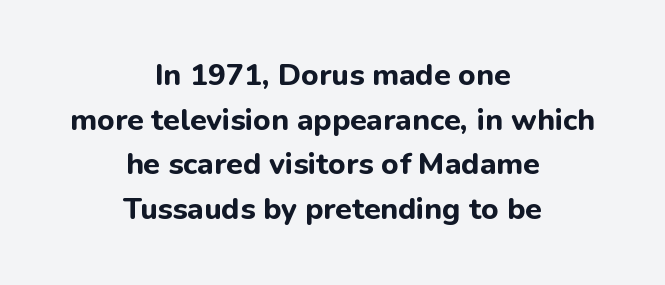
{"serif": "no", "italic": "no", "bold": "yes", "weight": "bold", "width": "normal", "stroke_contrast": "low", "x_height": "medium", "monospaced": "no", "underline": "no", "align": "center", "line_spacing": "normal", "line_spacing_ratio": 1.49, "letter_spacing": "normal", "letter_spacing_em": 0.0, "glyph_px": 30}
